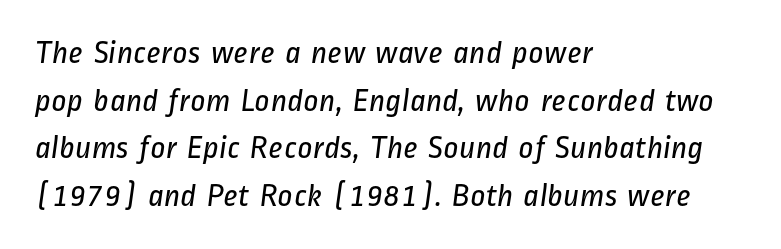
The image shows 33 px regular-weight, condensed sans-serif type; set left-aligned, normal line spacing (1.44x), normal letter spacing, not underlined; low stroke contrast and a medium x-height.
